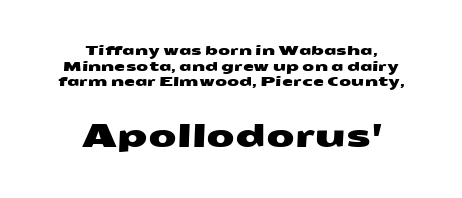
Q: Is the typeface a serif or a sans-serif typeface? A: Sans-serif.
Q: Is the text underlined? A: No.
Q: How is the paragraph aligned? A: Centered.
Q: Is the spacing between letters normal or unusually wide? A: Normal.
Q: Is the spacing between lines tight, normal or loose? A: Tight.
Q: Which block of text is set in a larger size, the first (top) or the second (bottom)? A: The second (bottom) one.
Q: Width (condensed, normal, or wide)? A: Wide.
Q: Stroke contrast? A: Medium.
Q: x-height? A: Medium.
Q: Monospaced? A: No.
